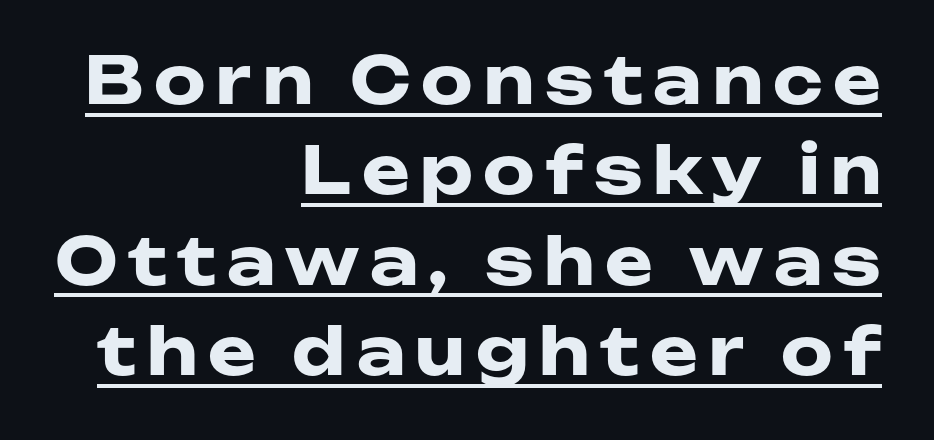
{"serif": "no", "italic": "no", "bold": "yes", "weight": "heavy", "width": "wide", "stroke_contrast": "low", "x_height": "medium", "monospaced": "no", "underline": "yes", "align": "right", "line_spacing": "normal", "line_spacing_ratio": 1.39, "glyph_px": 65}
